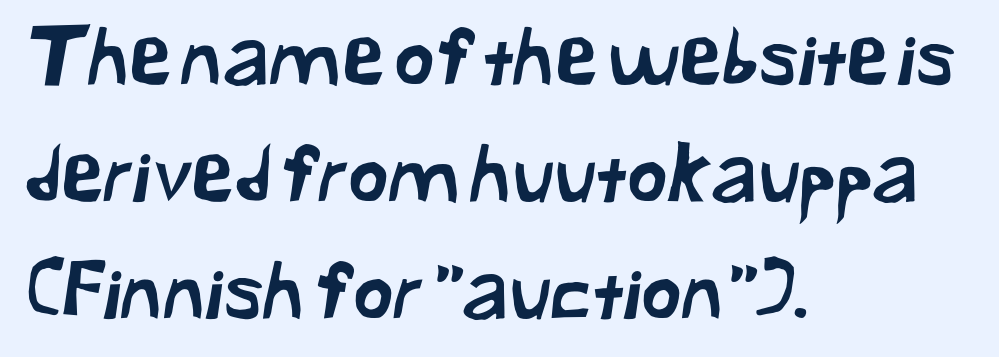
Students, note that the glyphs here touch the page at normal intervals. This rendering features lettering with no underline. Character widths vary here, with narrow letters taking less room than wide ones. This is sans-serif lettering, the kind often seen on screens and signage. Whoever set this chose a conventional vertical rhythm. The lines in this sample share a left origin and differ only in where they stop.
